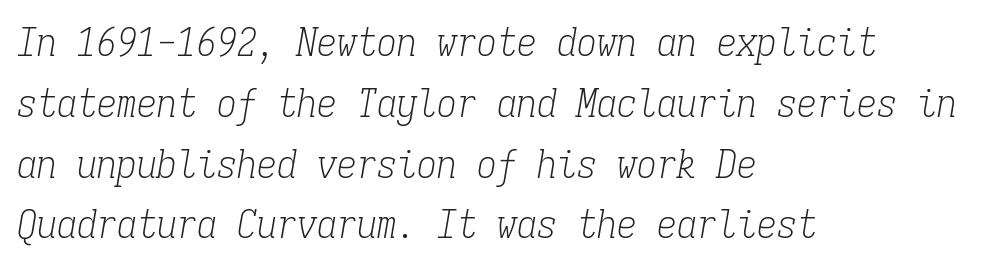
The image shows 40 px light, condensed serif type, italic (leaning right), monospaced; set left-aligned, normal line spacing (1.52x), normal letter spacing, not underlined; low stroke contrast and a medium x-height.
